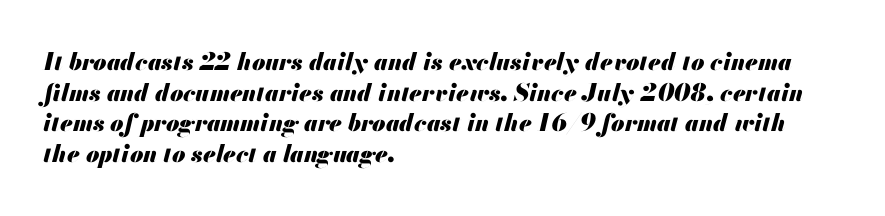
The image shows 24 px bold type, italic (leaning right); set left-aligned, normal line spacing (1.28x), normal letter spacing, not underlined.
